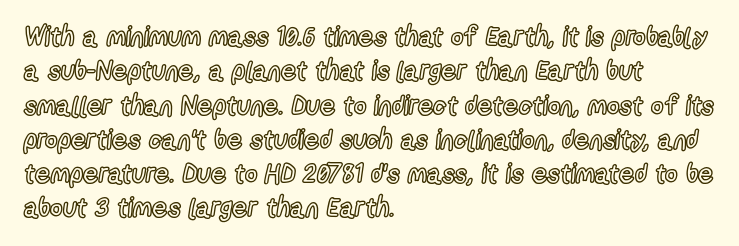
{"underline": "no", "align": "left", "line_spacing": "normal", "line_spacing_ratio": 1.27, "letter_spacing": "normal", "letter_spacing_em": 0.0, "glyph_px": 27}
